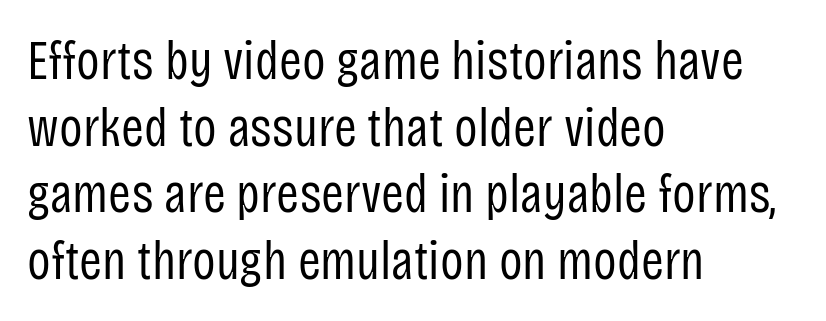
The image shows 55 px regular-weight, condensed sans-serif type, upright; set left-aligned, line spacing 1.21x, normal letter spacing, not underlined; low stroke contrast and a large x-height.
